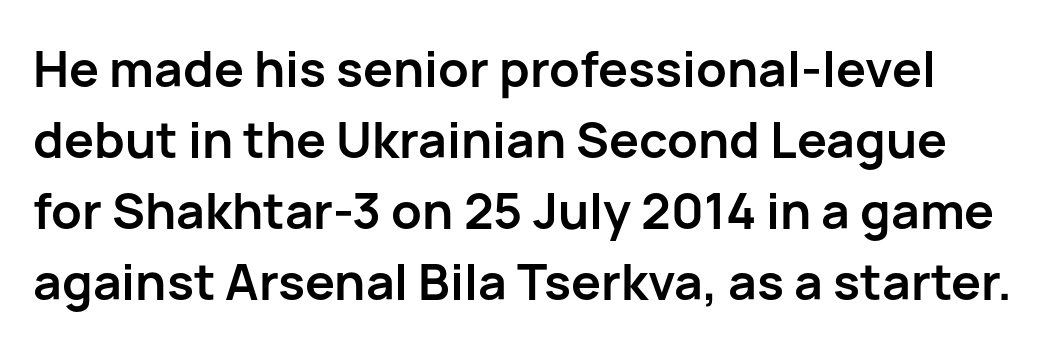
Q: Is the text bold? A: Yes.
Q: Is the text italic (slanted)? A: No, it is upright.
Q: Is the typeface a serif or a sans-serif typeface? A: Sans-serif.
Q: Is the text underlined? A: No.
Q: Is the spacing between letters normal or unusually wide? A: Normal.
Q: Is the spacing between lines tight, normal or loose? A: Normal.
Q: Width (condensed, normal, or wide)? A: Normal.
Q: Stroke contrast? A: Low.
Q: x-height? A: Medium.
Q: Monospaced? A: No.
